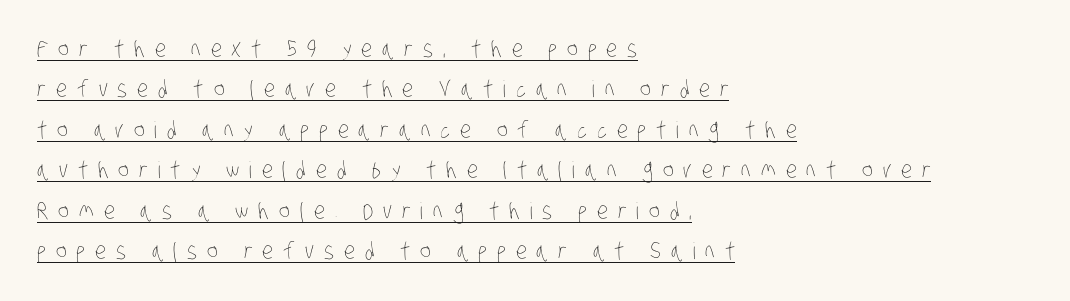
{"bold": "no", "underline": "yes", "align": "left", "line_spacing_ratio": 1.76, "letter_spacing": "wide", "letter_spacing_em": 0.43, "glyph_px": 23}
